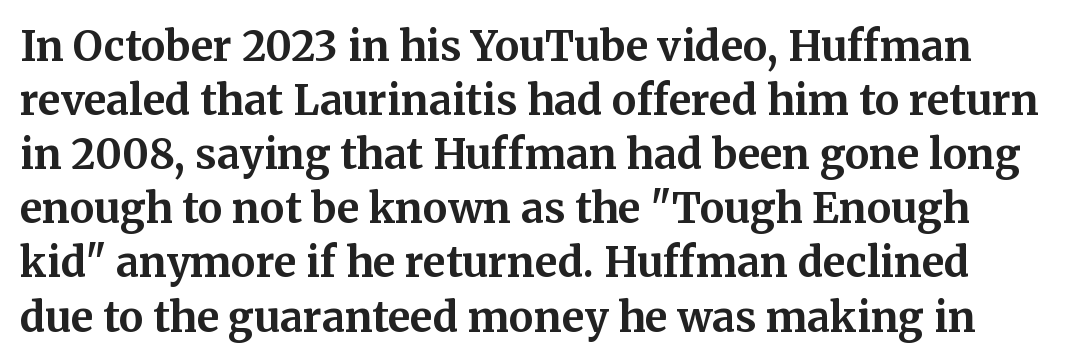
The image shows 41 px bold serif type, upright; set normal line spacing (1.32x), normal letter spacing, not underlined; medium stroke contrast and a medium x-height.
